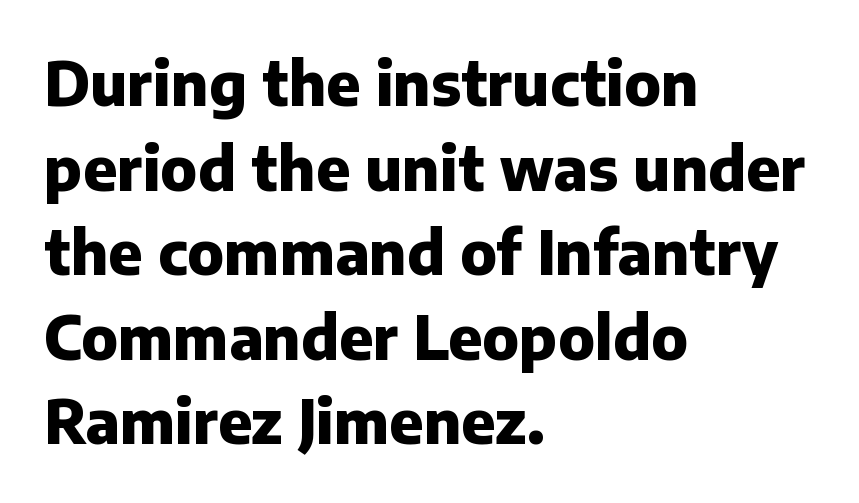
{"serif": "no", "italic": "no", "bold": "yes", "weight": "heavy", "width": "normal", "stroke_contrast": "low", "x_height": "medium", "monospaced": "no", "underline": "no", "align": "left", "line_spacing": "normal", "line_spacing_ratio": 1.41, "letter_spacing": "normal", "letter_spacing_em": 0.0, "glyph_px": 60}
